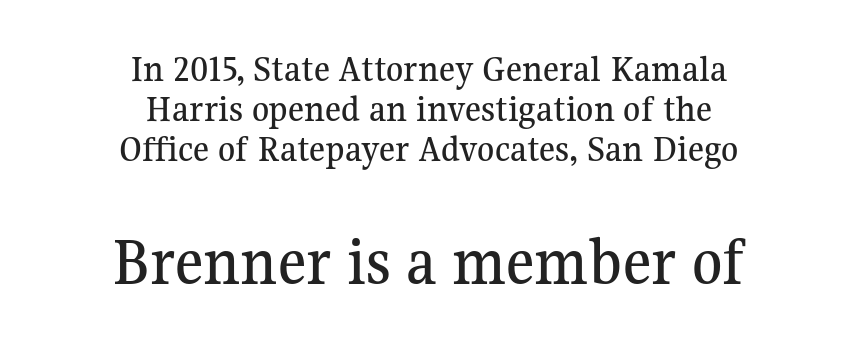
{"serif": "yes", "italic": "no", "width": "normal", "stroke_contrast": "medium", "x_height": "medium", "monospaced": "no", "underline": "no", "align": "center", "line_spacing": "tight", "line_spacing_ratio": 1.03, "letter_spacing": "normal", "letter_spacing_em": 0.0, "larger_block": "second", "size_ratio": 1.77, "glyph_px": 69}
